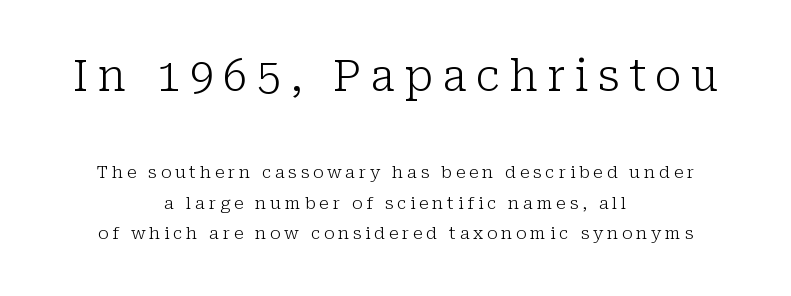
The image shows 43 px light serif type, upright; set centered, line spacing 1.79x, unusually wide letter spacing (+0.22 em), not underlined; the first (top) block is 2.53x larger; low stroke contrast and a medium x-height.
